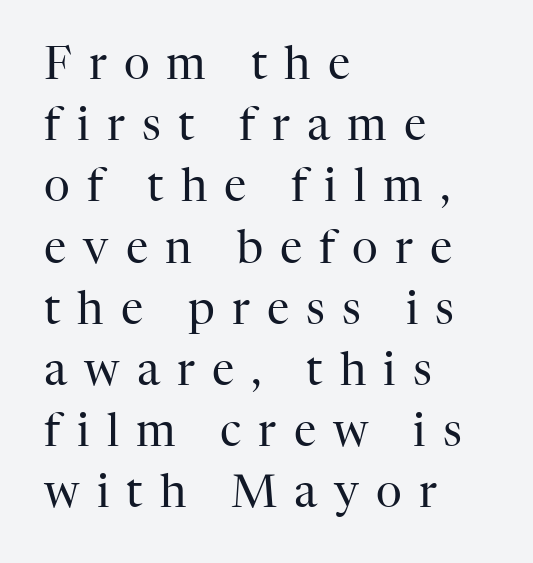
{"serif": "yes", "italic": "no", "bold": "no", "weight": "regular", "width": "normal", "stroke_contrast": "high", "x_height": "medium", "monospaced": "no", "underline": "no", "align": "left", "line_spacing": "normal", "line_spacing_ratio": 1.36, "letter_spacing": "wide", "letter_spacing_em": 0.38, "glyph_px": 45}
